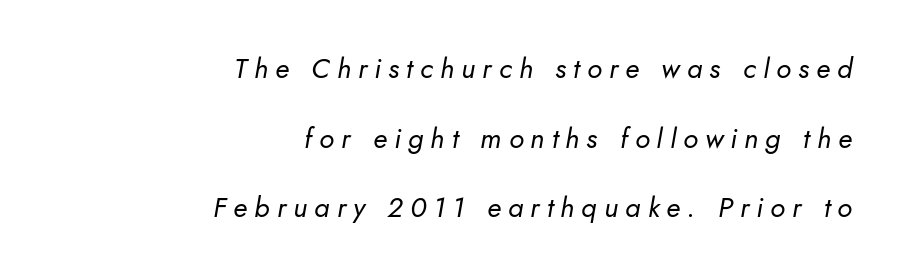
Q: Is the text bold? A: No.
Q: Is the text italic (slanted)? A: Yes, it leans right by about 10 degrees.
Q: Is the text underlined? A: No.
Q: How is the paragraph aligned? A: Right-aligned.
Q: Is the spacing between letters normal or unusually wide? A: Unusually wide.
Q: Is the spacing between lines tight, normal or loose? A: Loose.
Q: Width (condensed, normal, or wide)? A: Normal.
Q: Stroke contrast? A: Low.
Q: x-height? A: Small.
Q: Monospaced? A: No.
